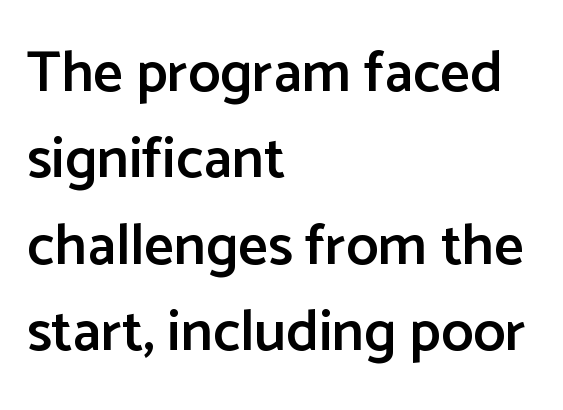
Reading down the block, your eye returns to a fixed left position each line. Just letters on the line, the space beneath them empty. Is this a fixed-width face? No — the glyphs have proportional, varying widths. A bit beefed up — I'd call it semibold rather than bold. Unlike italic type, these characters show no tilt at all.
